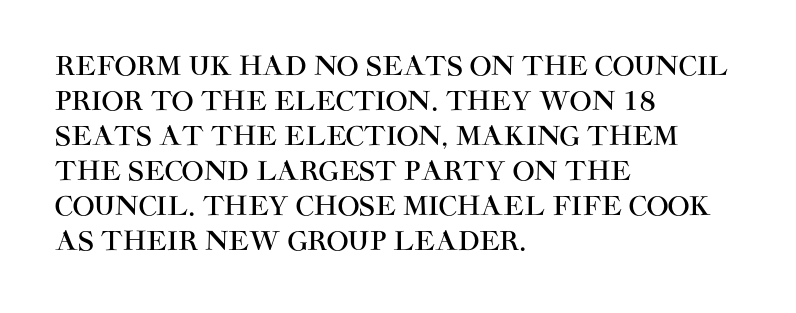
The image shows 26 px text type, upright; set left-aligned, normal line spacing (1.35x), normal letter spacing, not underlined.
